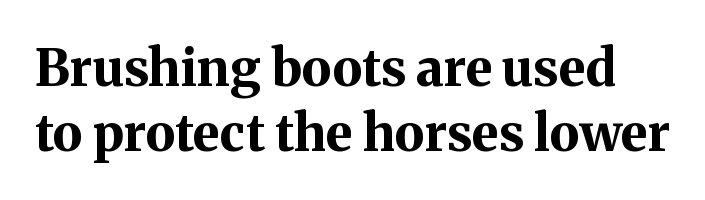
Q: Is the text bold? A: Yes.
Q: Is the text italic (slanted)? A: No, it is upright.
Q: Is the typeface a serif or a sans-serif typeface? A: Serif.
Q: Is the text underlined? A: No.
Q: Is the spacing between letters normal or unusually wide? A: Normal.
Q: Is the spacing between lines tight, normal or loose? A: Normal.
Q: Width (condensed, normal, or wide)? A: Normal.
Q: Stroke contrast? A: Medium.
Q: x-height? A: Medium.
Q: Monospaced? A: No.
